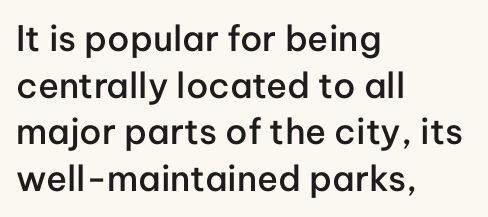
Nobody drew a line under any word here. Weight: semibold (demi). Characters follow at the spacing the type designer built in. This sample has the flowing, uneven cadence of proportional lettering. Letterform terminals end flat and unadorned throughout the passage. The paragraph shown leans on its left margin.
